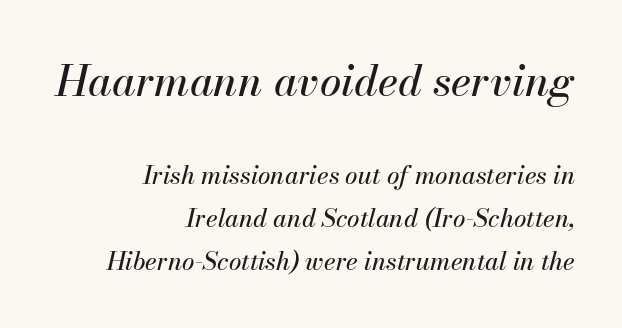
The space beneath each line is pristine and unruled. The paragraph shown leans on its right margin. The letters advance in unequal steps, a hallmark of proportional type. Glyph-to-glyph distance matches everyday printed text. You get the large type first, then a drop to smaller type. Designer's note — italics engaged.
